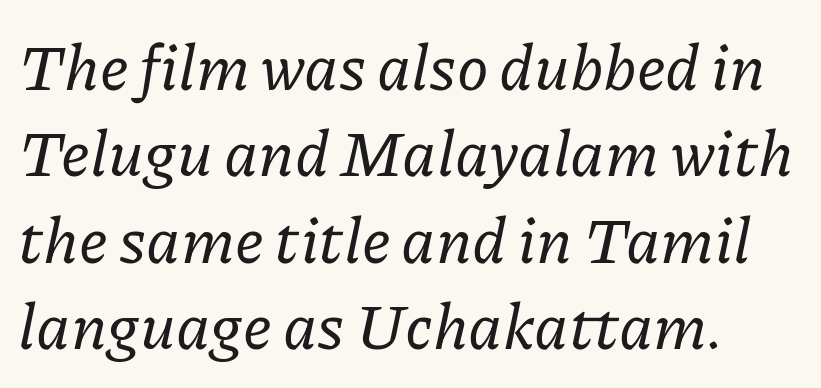
The image shows 64 px serif type, italic (leaning right); set normal line spacing (1.35x), normal letter spacing, not underlined; low stroke contrast and a medium x-height.
